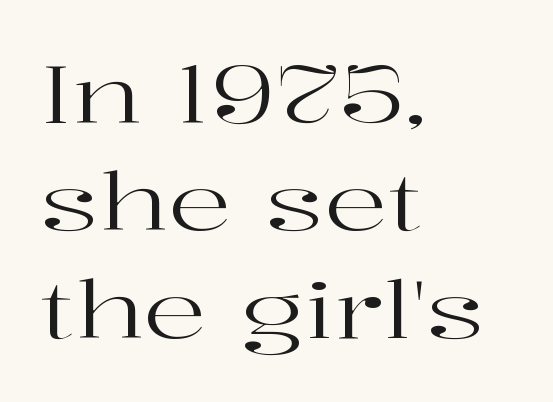
Q: Is the text bold? A: No.
Q: Is the text italic (slanted)? A: No, it is upright.
Q: Is the typeface a serif or a sans-serif typeface? A: Serif.
Q: Is the text underlined? A: No.
Q: How is the paragraph aligned? A: Left-aligned.
Q: Is the spacing between letters normal or unusually wide? A: Normal.
Q: Is the spacing between lines tight, normal or loose? A: Normal.
Q: Width (condensed, normal, or wide)? A: Wide.
Q: Stroke contrast? A: High.
Q: x-height? A: Medium.
Q: Monospaced? A: No.
